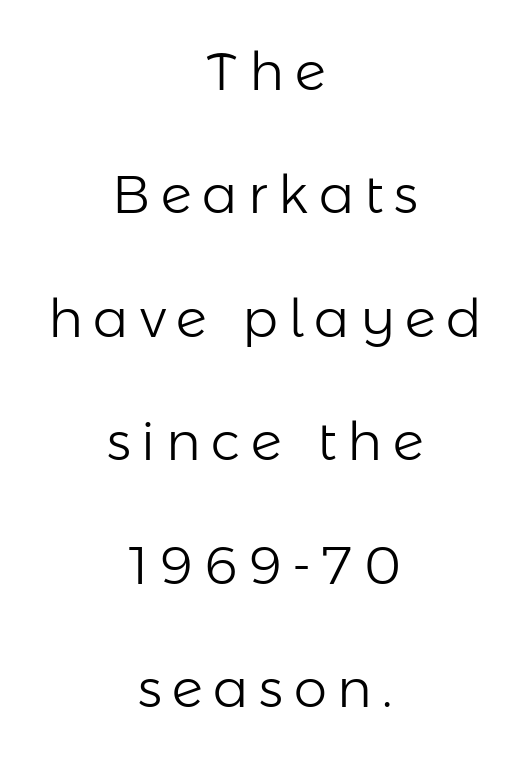
Honestly, the rows look like they've been pulled way apart. Is the stroke heavy? The answer is a plain regular-or-lighter. Nothing sits at the stroke ends, so this counts as sans-serif. The letters stand straight up with perfectly vertical stems. Do the characters align in a grid? No, the font is proportional.
